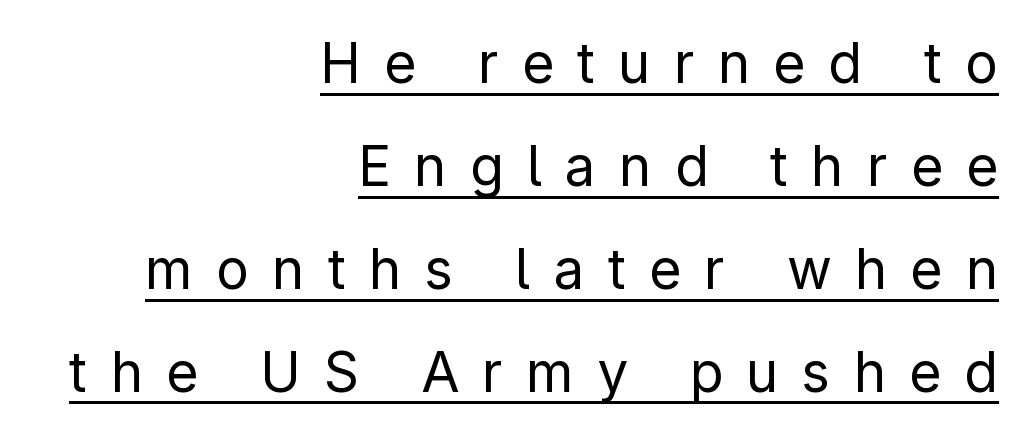
{"serif": "no", "italic": "no", "bold": "no", "weight": "regular", "width": "normal", "stroke_contrast": "low", "x_height": "medium", "monospaced": "no", "underline": "yes", "align": "right", "line_spacing_ratio": 1.87, "letter_spacing": "wide", "letter_spacing_em": 0.42, "glyph_px": 55}
